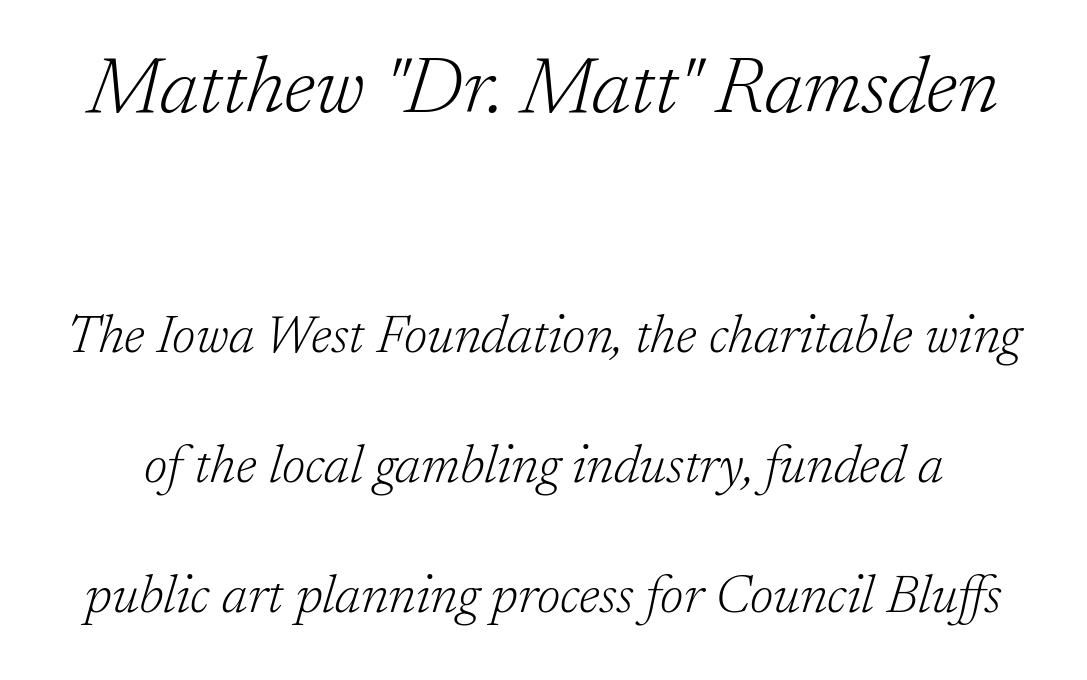
Q: Is the text bold? A: No.
Q: Is the text italic (slanted)? A: Yes, it leans right by about 17 degrees.
Q: Is the typeface a serif or a sans-serif typeface? A: Serif.
Q: Is the text underlined? A: No.
Q: Is the spacing between letters normal or unusually wide? A: Normal.
Q: Is the spacing between lines tight, normal or loose? A: Loose.
Q: Which block of text is set in a larger size, the first (top) or the second (bottom)? A: The first (top) one.
Q: Width (condensed, normal, or wide)? A: Normal.
Q: Stroke contrast? A: Low.
Q: x-height? A: Medium.
Q: Monospaced? A: No.
